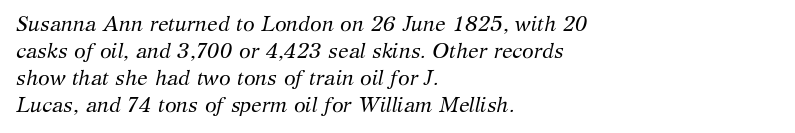
Q: Is the text bold? A: No.
Q: Is the text italic (slanted)? A: Yes, it leans right by about 12 degrees.
Q: Is the text underlined? A: No.
Q: How is the paragraph aligned? A: Left-aligned.
Q: Is the spacing between letters normal or unusually wide? A: Normal.
Q: Is the spacing between lines tight, normal or loose? A: Normal.
